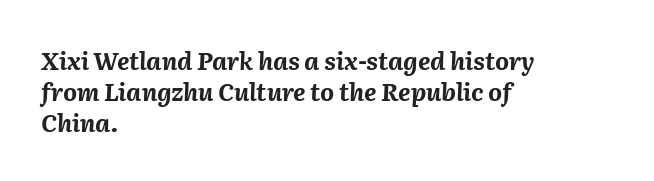
{"italic": "yes", "lean": "right", "slant_degrees": 2, "bold": "yes", "underline": "no", "align": "left", "line_spacing": "normal", "line_spacing_ratio": 1.29, "letter_spacing": "normal", "letter_spacing_em": 0.0, "glyph_px": 24}
